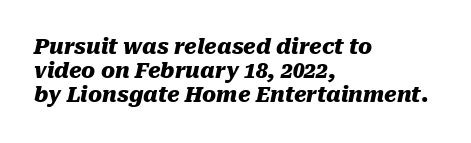
{"italic": "yes", "lean": "right", "slant_degrees": 10, "bold": "yes", "underline": "no", "align": "left", "line_spacing": "tight", "line_spacing_ratio": 1.15, "letter_spacing": "normal", "letter_spacing_em": 0.0, "glyph_px": 21}
